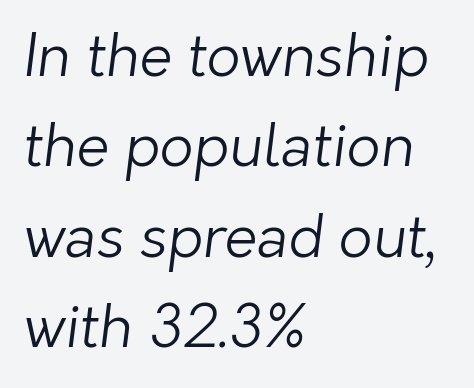
Character widths vary here, with narrow letters taking less room than wide ones. The rag falls on the right side of this text block. Tracking value appears to be zero — textbook default spacing. The passage shown is typeset with a sans-serif family.
